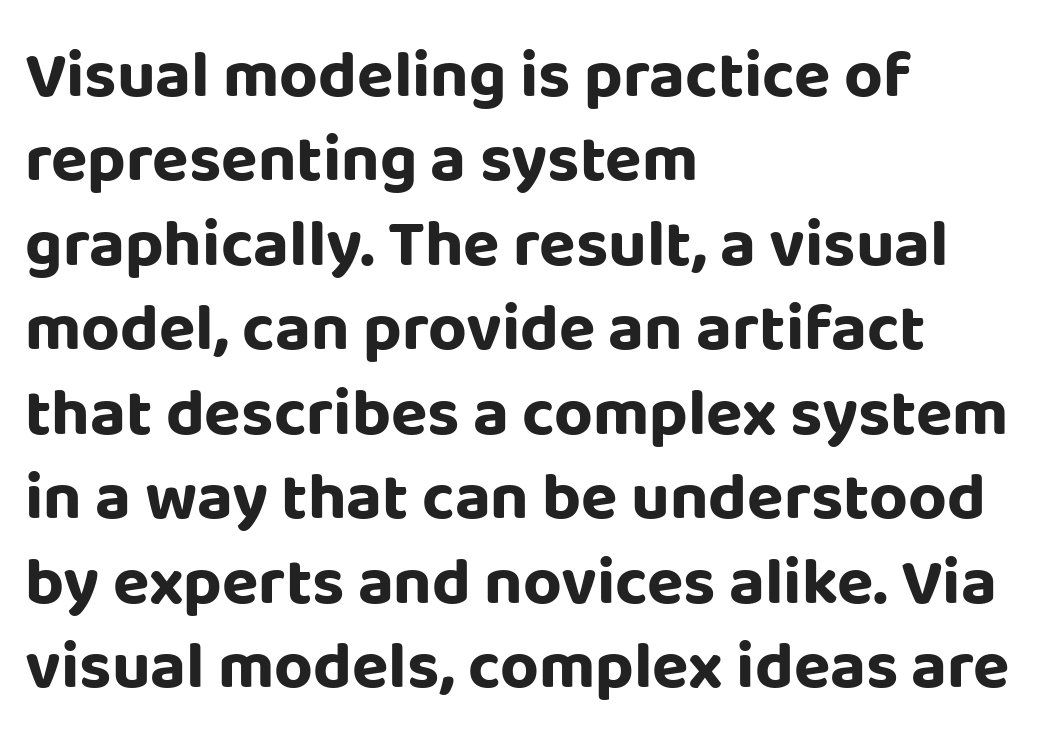
Q: Is the text bold? A: Yes.
Q: Is the text italic (slanted)? A: No, it is upright.
Q: Is the typeface a serif or a sans-serif typeface? A: Sans-serif.
Q: Is the text underlined? A: No.
Q: How is the paragraph aligned? A: Left-aligned.
Q: Is the spacing between letters normal or unusually wide? A: Normal.
Q: Is the spacing between lines tight, normal or loose? A: Normal.
Q: Width (condensed, normal, or wide)? A: Normal.
Q: Stroke contrast? A: Low.
Q: x-height? A: Large.
Q: Monospaced? A: No.
